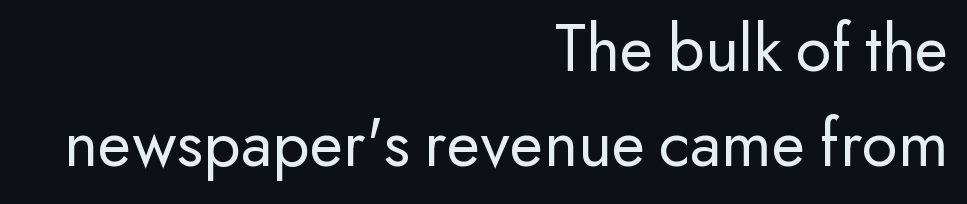
The image shows 69 px regular-weight sans-serif type, upright; set right-aligned, normal line spacing (1.38x), normal letter spacing, not underlined; low stroke contrast and a small x-height.
